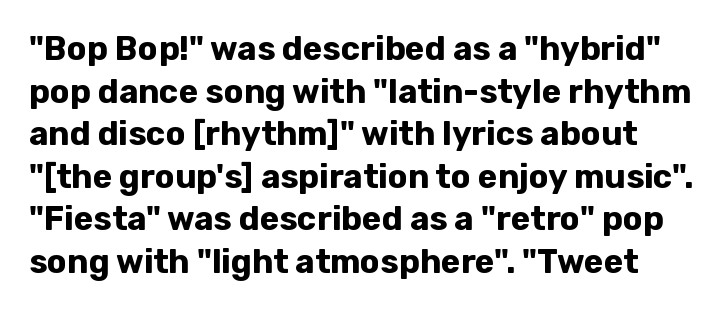
The image shows 33 px bold sans-serif type, upright; set normal line spacing (1.29x), normal letter spacing, not underlined; low stroke contrast and a medium x-height.
